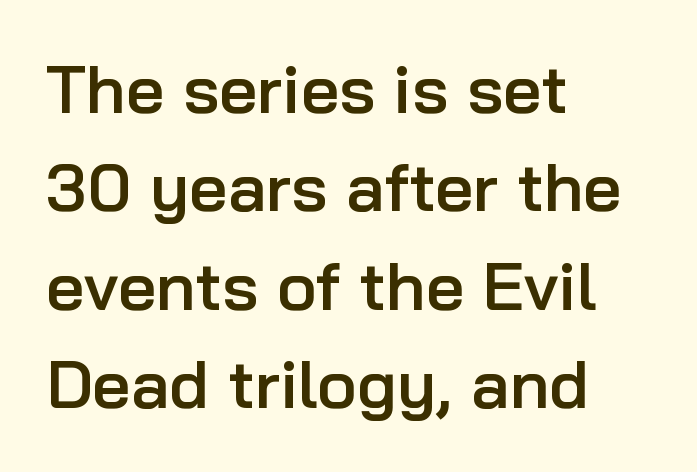
Proportional: the letters do not fall into vertical columns. The sample has been set in demibold, a notch under bold. No extra tracking has been applied to these lines. Typographically, this falls in the sans-serif category. Honestly, there is no underline to notice here at all. Is there any slant? The stems are plumb.
